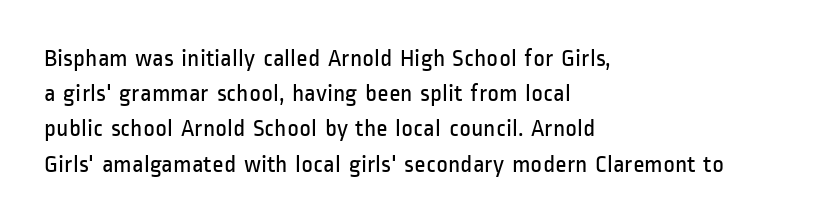
Weight: not bold — regular or lighter. Summary of vertical rhythm: regular, with standard interline spacing. Italic? Not at all — the glyphs are vertical. Words appear dense and cohesive because spacing is normal. Glance below the letters and you will spot only blank space.
